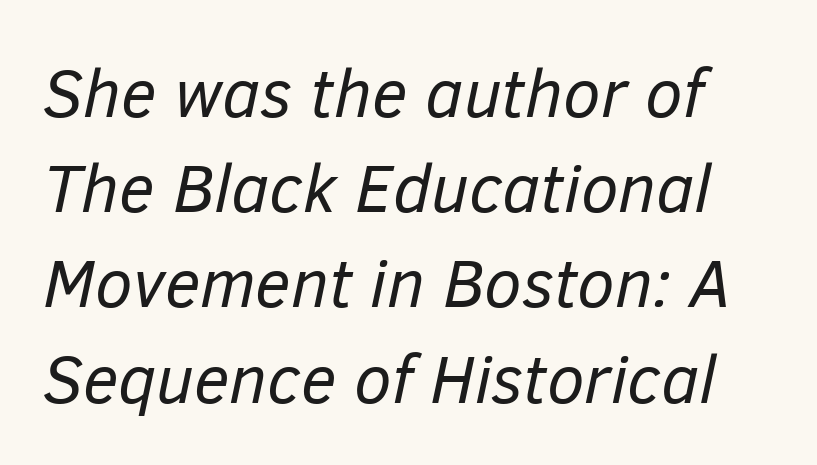
{"italic": "yes", "lean": "right", "slant_degrees": 12, "bold": "no", "weight": "regular", "width": "normal", "stroke_contrast": "low", "x_height": "medium", "monospaced": "no", "underline": "no", "line_spacing": "normal", "line_spacing_ratio": 1.4, "letter_spacing": "normal", "letter_spacing_em": 0.0, "glyph_px": 68}
